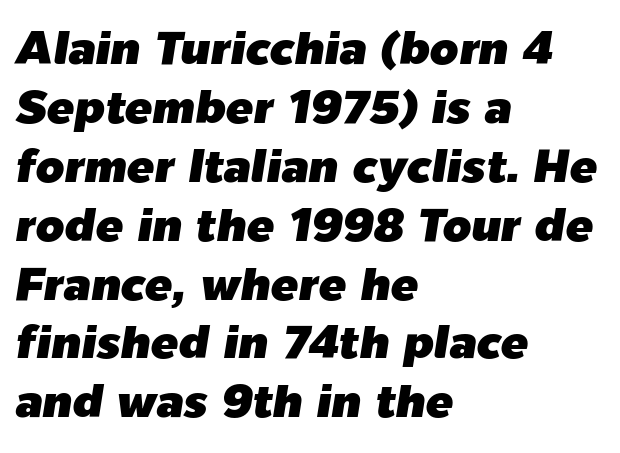
Q: Is the text italic (slanted)? A: Yes, it leans right by about 9 degrees.
Q: Is the text underlined? A: No.
Q: How is the paragraph aligned? A: Left-aligned.
Q: Is the spacing between letters normal or unusually wide? A: Normal.
Q: Is the spacing between lines tight, normal or loose? A: Normal.
Q: Width (condensed, normal, or wide)? A: Normal.
Q: Stroke contrast? A: Low.
Q: x-height? A: Medium.
Q: Monospaced? A: No.
